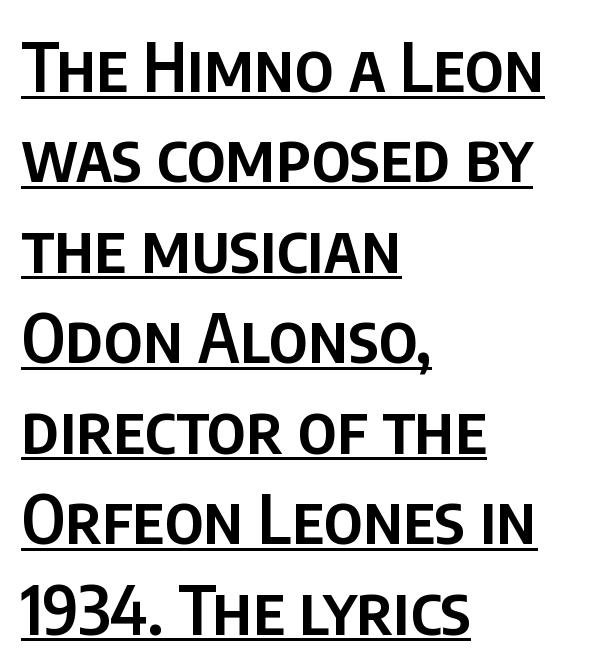
Q: Is the text bold? A: Semi-bold.
Q: Is the text italic (slanted)? A: No, it is upright.
Q: Is the typeface a serif or a sans-serif typeface? A: Sans-serif.
Q: Is the text underlined? A: Yes.
Q: How is the paragraph aligned? A: Left-aligned.
Q: Is the spacing between letters normal or unusually wide? A: Normal.
Q: Is the spacing between lines tight, normal or loose? A: Normal.
Q: Width (condensed, normal, or wide)? A: Condensed.
Q: Stroke contrast? A: Low.
Q: x-height? A: Large.
Q: Monospaced? A: No.
